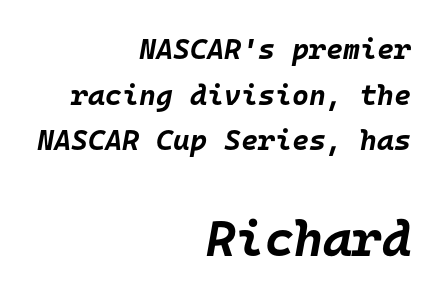
{"italic": "yes", "lean": "right", "slant_degrees": 10, "bold": "yes", "weight": "bold", "width": "normal", "stroke_contrast": "low", "x_height": "large", "monospaced": "yes", "underline": "no", "align": "right", "line_spacing": "normal", "line_spacing_ratio": 1.57, "letter_spacing": "normal", "letter_spacing_em": 0.0, "larger_block": "second", "size_ratio": 1.72, "glyph_px": 50}
